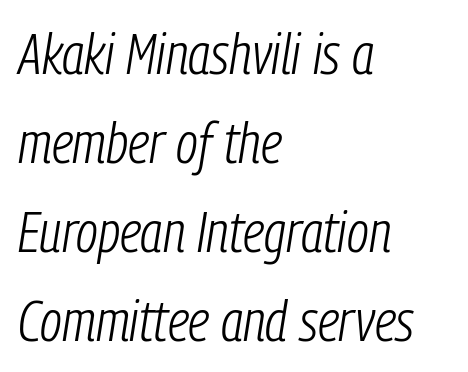
The image shows 57 px light, condensed type, italic (leaning right); set left-aligned, normal line spacing (1.56x), normal letter spacing, not underlined; low stroke contrast and a medium x-height.
